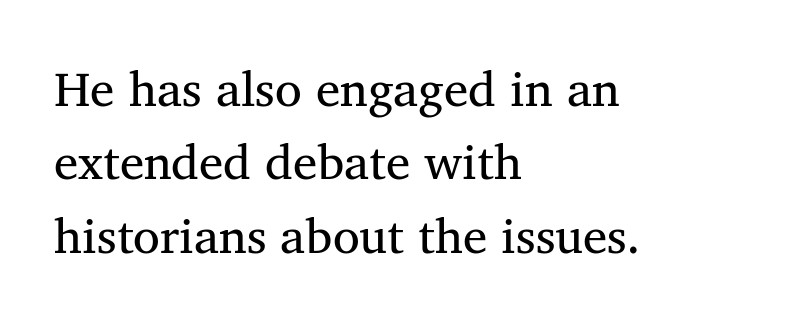
The image shows 49 px regular-weight serif type; set left-aligned, normal line spacing (1.5x), normal letter spacing, not underlined; medium stroke contrast and a medium x-height.
